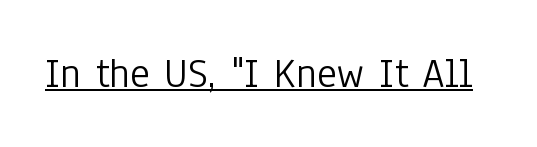
{"serif": "no", "italic": "no", "bold": "no", "weight": "light", "width": "condensed", "stroke_contrast": "low", "x_height": "medium", "monospaced": "no", "underline": "yes", "letter_spacing": "normal", "letter_spacing_em": 0.0, "glyph_px": 43}
